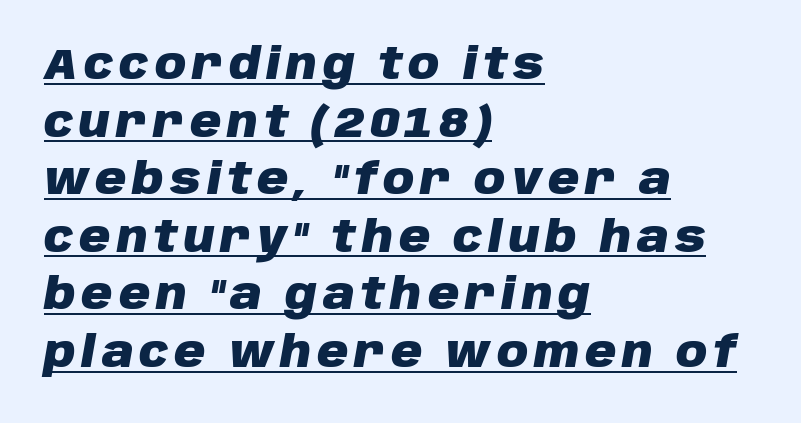
Q: Is the text bold? A: Yes.
Q: Is the text italic (slanted)? A: Yes, it leans right by about 10 degrees.
Q: Is the text underlined? A: Yes.
Q: How is the paragraph aligned? A: Left-aligned.
Q: Is the spacing between lines tight, normal or loose? A: Normal.
Q: Width (condensed, normal, or wide)? A: Normal.
Q: Stroke contrast? A: Low.
Q: x-height? A: Large.
Q: Monospaced? A: No.
